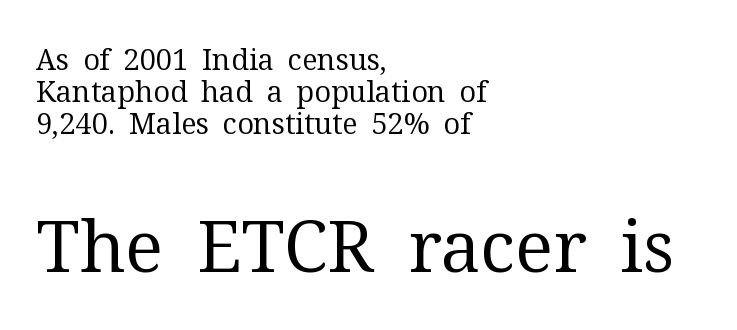
{"serif": "yes", "italic": "no", "bold": "no", "weight": "regular", "width": "normal", "stroke_contrast": "medium", "x_height": "medium", "monospaced": "no", "underline": "no", "align": "left", "line_spacing": "tight", "line_spacing_ratio": 1.1, "letter_spacing": "normal", "letter_spacing_em": 0.0, "larger_block": "second", "size_ratio": 2.48, "glyph_px": 72}
